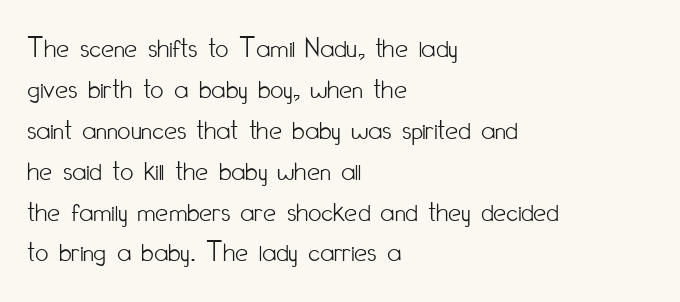
Quick note: not italic, upright. Quick note: interline space is typical. Where is the straight margin? On the left. Stroke mass is kept to a normal reading level or below. Standard letterfit; no display-style spreading of the glyphs.
